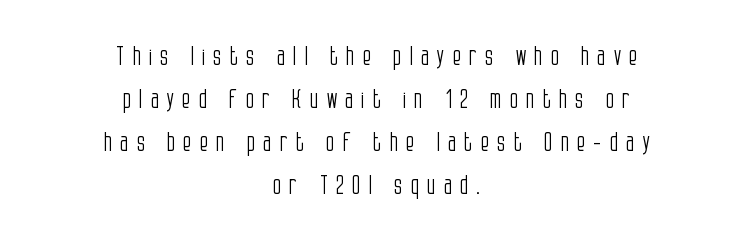
The lines in this sample share a center point and differ in where they start and stop. The strip under each line holds only bare page. Does the leading feel generous? No, just average. This sample uses expanded letter spacing, leaving extra air between glyphs. The letters stand straight up with perfectly vertical stems. Bold? No — there's no thickening of the strokes.
